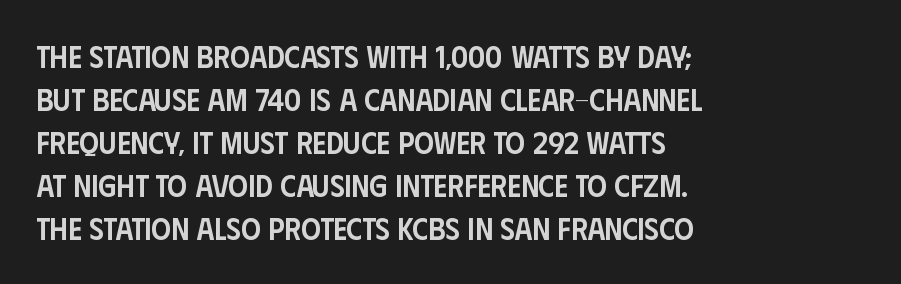
Q: Is the text bold? A: Semi-bold.
Q: Is the text italic (slanted)? A: No, it is upright.
Q: Is the typeface a serif or a sans-serif typeface? A: Sans-serif.
Q: Is the text underlined? A: No.
Q: How is the paragraph aligned? A: Left-aligned.
Q: Is the spacing between letters normal or unusually wide? A: Normal.
Q: Is the spacing between lines tight, normal or loose? A: Normal.
Q: Width (condensed, normal, or wide)? A: Condensed.
Q: Stroke contrast? A: Low.
Q: x-height? A: Large.
Q: Monospaced? A: No.
